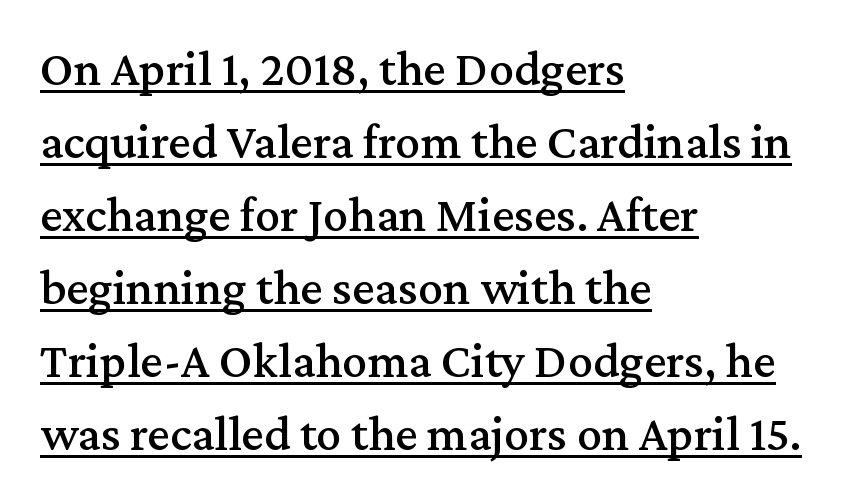
{"serif": "yes", "italic": "no", "width": "normal", "stroke_contrast": "medium", "x_height": "medium", "monospaced": "no", "underline": "yes", "align": "left", "line_spacing": "normal", "line_spacing_ratio": 1.46, "letter_spacing": "normal", "letter_spacing_em": 0.0, "glyph_px": 50}
